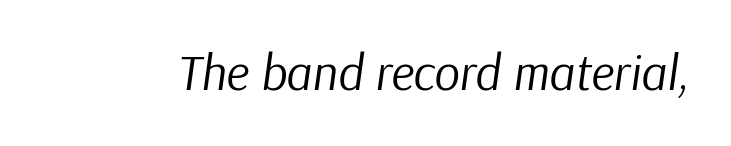
Q: Is the text bold? A: No.
Q: Is the text italic (slanted)? A: Yes, it leans right by about 9 degrees.
Q: Is the text underlined? A: No.
Q: Is the spacing between letters normal or unusually wide? A: Normal.
Q: Width (condensed, normal, or wide)? A: Normal.
Q: Stroke contrast? A: Low.
Q: x-height? A: Medium.
Q: Monospaced? A: No.
